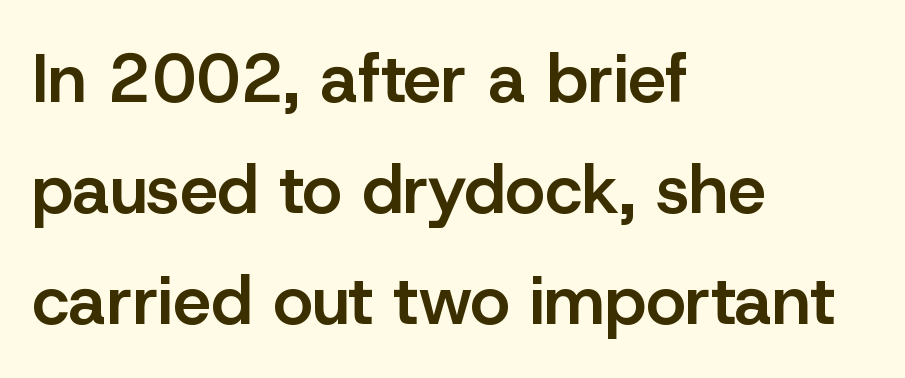
I'd call this a sans setting — the letters go barefoot. Has an underline been added? It has not. The strokes are fattened partway — semibold, not bold. The letterforms sit shoulder to shoulder at normal distance.
